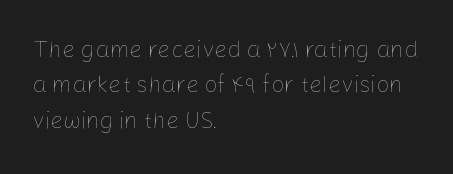
The face looks like a standard text weight, possibly lighter. Vertical strokes here are truly vertical. These lines keep a tight, regular rhythm from letter to letter. Leading matches the norm, producing a regular column. Left-aligned paragraph, ragged on the right. The space directly below the letters is spotless.
